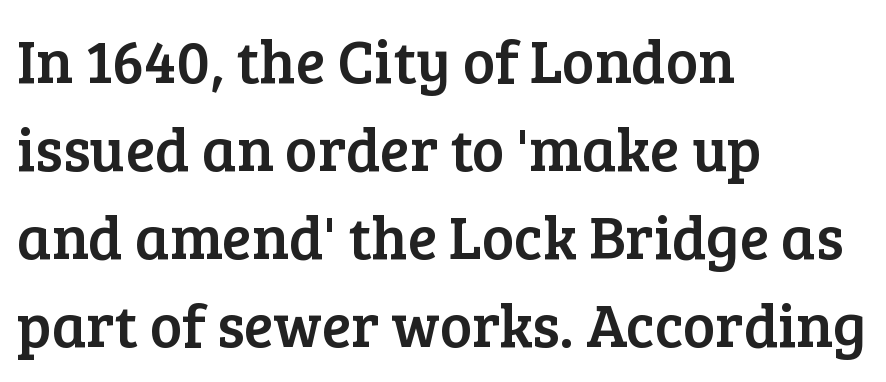
Q: Is the text italic (slanted)? A: No, it is upright.
Q: Is the typeface a serif or a sans-serif typeface? A: Serif.
Q: Is the text underlined? A: No.
Q: How is the paragraph aligned? A: Left-aligned.
Q: Is the spacing between letters normal or unusually wide? A: Normal.
Q: Is the spacing between lines tight, normal or loose? A: Normal.
Q: Width (condensed, normal, or wide)? A: Normal.
Q: Stroke contrast? A: Low.
Q: x-height? A: Medium.
Q: Monospaced? A: No.
